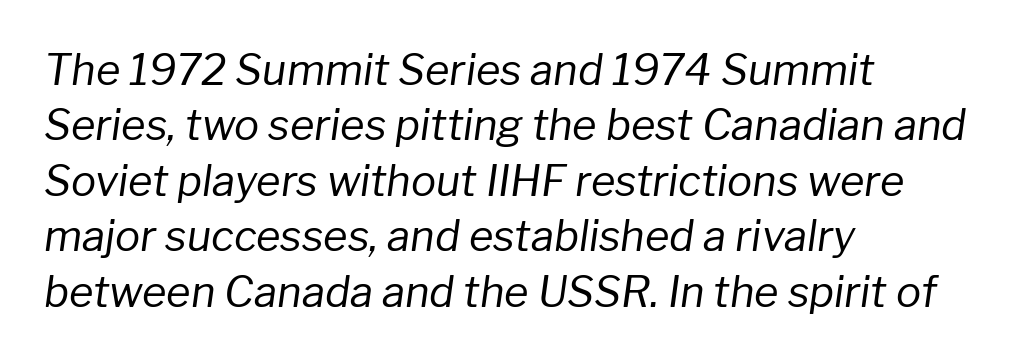
Q: Is the text bold? A: No.
Q: Is the text italic (slanted)? A: Yes, it leans right by about 8 degrees.
Q: Is the text underlined? A: No.
Q: How is the paragraph aligned? A: Left-aligned.
Q: Is the spacing between letters normal or unusually wide? A: Normal.
Q: Is the spacing between lines tight, normal or loose? A: Normal.
Q: Width (condensed, normal, or wide)? A: Normal.
Q: Stroke contrast? A: Low.
Q: x-height? A: Medium.
Q: Monospaced? A: No.
